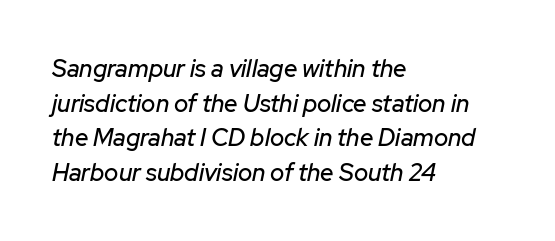
Q: Is the text italic (slanted)? A: Yes, it leans right by about 12 degrees.
Q: Is the text underlined? A: No.
Q: How is the paragraph aligned? A: Left-aligned.
Q: Is the spacing between letters normal or unusually wide? A: Normal.
Q: Is the spacing between lines tight, normal or loose? A: Normal.
